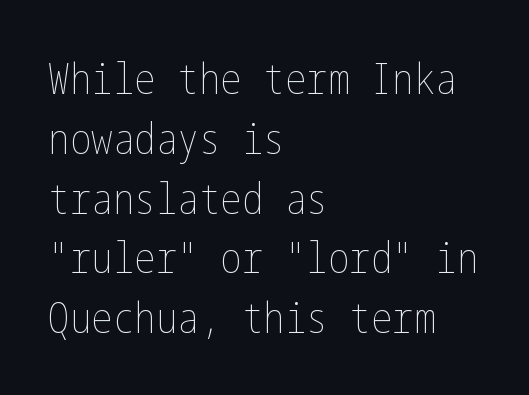
{"italic": "no", "bold": "no", "weight": "thin", "width": "condensed", "stroke_contrast": "low", "x_height": "medium", "underline": "no", "align": "left", "line_spacing": "normal", "line_spacing_ratio": 1.39, "letter_spacing": "normal", "letter_spacing_em": 0.0, "glyph_px": 43}
